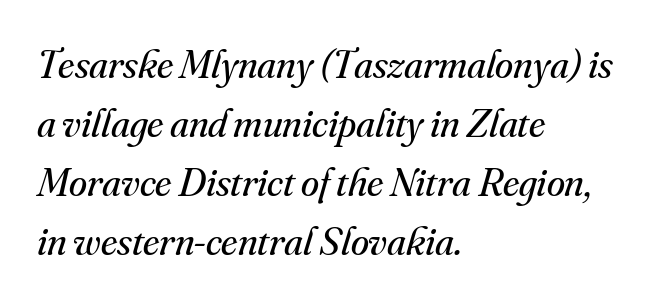
The image shows 41 px regular-weight serif type, italic (leaning right); set left-aligned, normal line spacing (1.44x), normal letter spacing, not underlined; medium stroke contrast and a small x-height.
